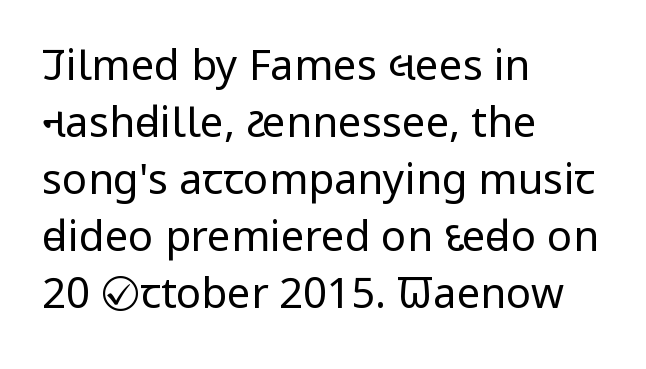
Q: Is the text bold? A: No.
Q: Is the text italic (slanted)? A: No, it is upright.
Q: Is the typeface a serif or a sans-serif typeface? A: Sans-serif.
Q: Is the text underlined? A: No.
Q: How is the paragraph aligned? A: Left-aligned.
Q: Is the spacing between letters normal or unusually wide? A: Normal.
Q: Is the spacing between lines tight, normal or loose? A: Normal.
Q: Width (condensed, normal, or wide)? A: Condensed.
Q: Stroke contrast? A: Low.
Q: x-height? A: Large.
Q: Monospaced? A: No.
